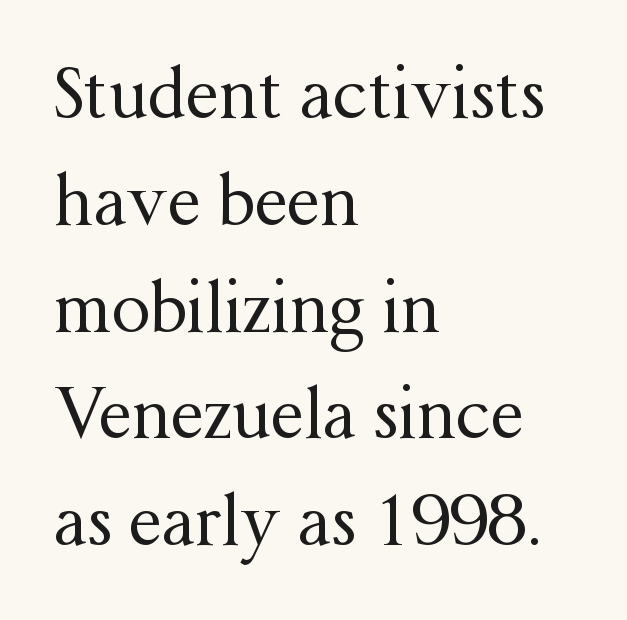
{"serif": "yes", "italic": "no", "bold": "no", "weight": "regular", "width": "normal", "stroke_contrast": "medium", "x_height": "medium", "monospaced": "no", "underline": "no", "align": "left", "line_spacing": "normal", "line_spacing_ratio": 1.57, "letter_spacing": "normal", "letter_spacing_em": 0.0, "glyph_px": 68}
